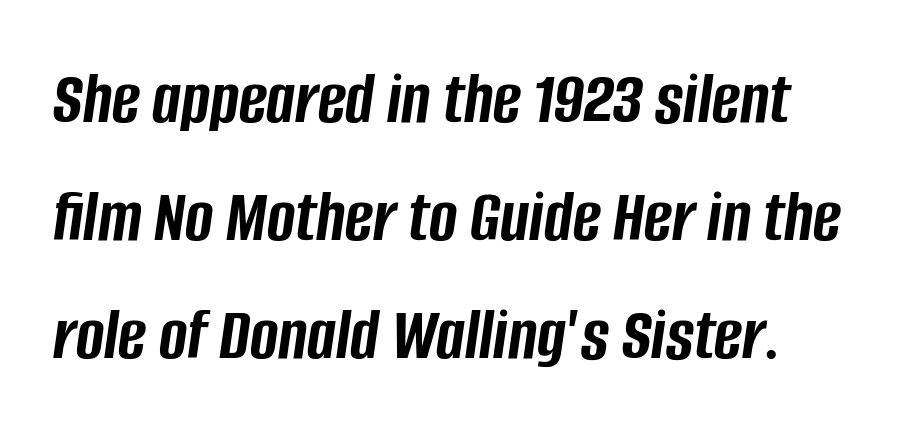
{"italic": "yes", "lean": "right", "slant_degrees": 8, "bold": "yes", "weight": "semibold", "width": "condensed", "stroke_contrast": "low", "x_height": "large", "monospaced": "no", "underline": "no", "line_spacing": "normal", "line_spacing_ratio": 1.55, "letter_spacing": "normal", "letter_spacing_em": 0.0, "glyph_px": 76}
